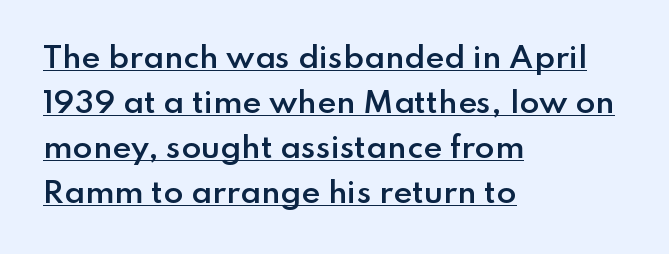
Q: Is the text bold? A: Semi-bold.
Q: Is the text italic (slanted)? A: No, it is upright.
Q: Is the typeface a serif or a sans-serif typeface? A: Sans-serif.
Q: Is the text underlined? A: Yes.
Q: How is the paragraph aligned? A: Left-aligned.
Q: Is the spacing between letters normal or unusually wide? A: Normal.
Q: Is the spacing between lines tight, normal or loose? A: Normal.
Q: Width (condensed, normal, or wide)? A: Normal.
Q: Stroke contrast? A: Low.
Q: x-height? A: Small.
Q: Monospaced? A: No.
